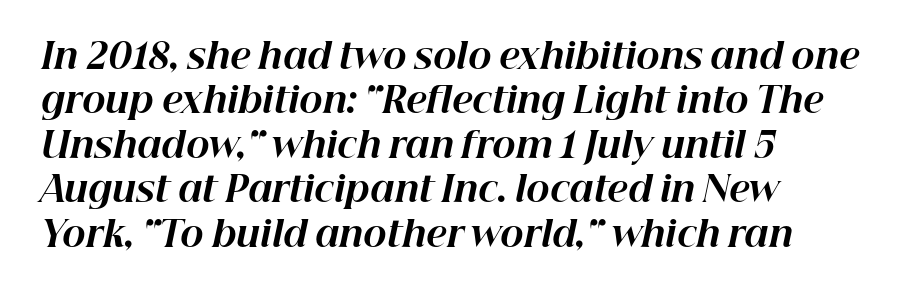
The ragged edge is on the right, which tells us the setting is flush left. No word sits above an underline. Does extra space separate the letters? No, they use regular spacing. Proportional: the letters do not fall into vertical columns. What's the leading like? Ordinary, nothing unusual. Chunky letters — that's bold for sure.
